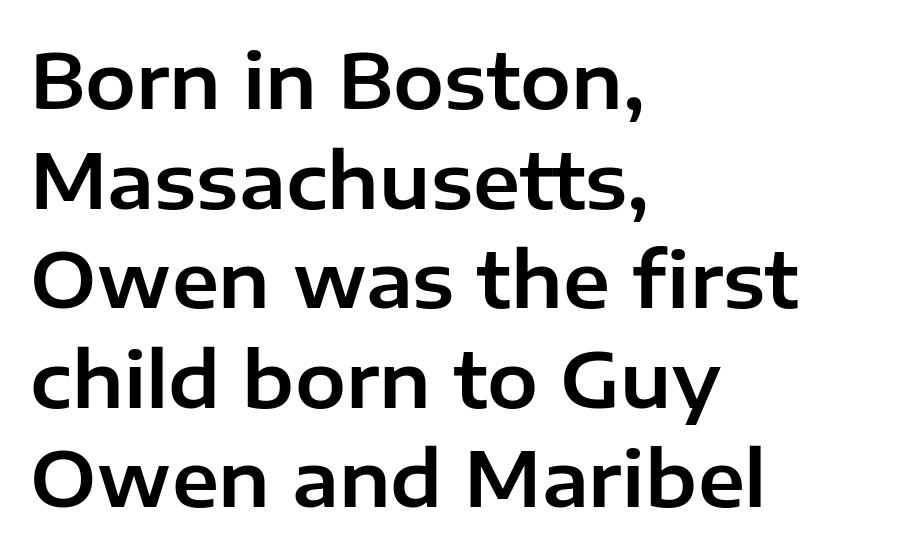
Q: Is the text italic (slanted)? A: No, it is upright.
Q: Is the typeface a serif or a sans-serif typeface? A: Sans-serif.
Q: Is the text underlined? A: No.
Q: How is the paragraph aligned? A: Left-aligned.
Q: Is the spacing between letters normal or unusually wide? A: Normal.
Q: Is the spacing between lines tight, normal or loose? A: Normal.
Q: Width (condensed, normal, or wide)? A: Normal.
Q: Stroke contrast? A: Low.
Q: x-height? A: Medium.
Q: Monospaced? A: No.
